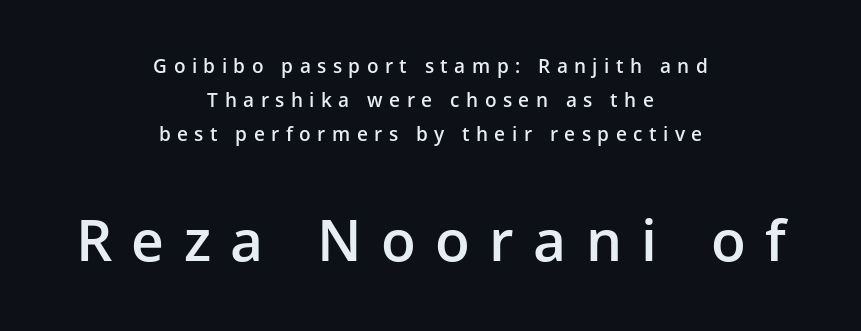
Q: Is the text bold? A: Semi-bold.
Q: Is the text italic (slanted)? A: No, it is upright.
Q: Is the typeface a serif or a sans-serif typeface? A: Sans-serif.
Q: Is the text underlined? A: No.
Q: How is the paragraph aligned? A: Centered.
Q: Is the spacing between letters normal or unusually wide? A: Unusually wide.
Q: Which block of text is set in a larger size, the first (top) or the second (bottom)? A: The second (bottom) one.
Q: Width (condensed, normal, or wide)? A: Normal.
Q: Stroke contrast? A: Low.
Q: x-height? A: Medium.
Q: Monospaced? A: No.
